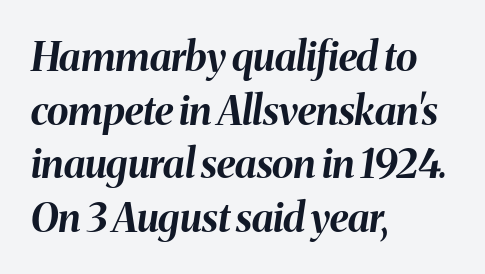
Vertically, the passage feels balanced, rows spaced as you'd expect. Weight: bold. The letters sit at their default tracking, neither squeezed nor spread. Every character sits at an angle, as italics do. The baseline area is clear.
